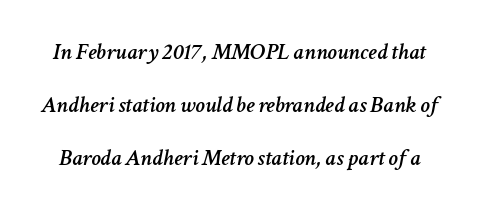
Underline: absent. What's the leading like? Stretched, with rows far apart. Characters follow at the spacing the type designer built in. Tall strokes in this sample are angled rather than plumb.
